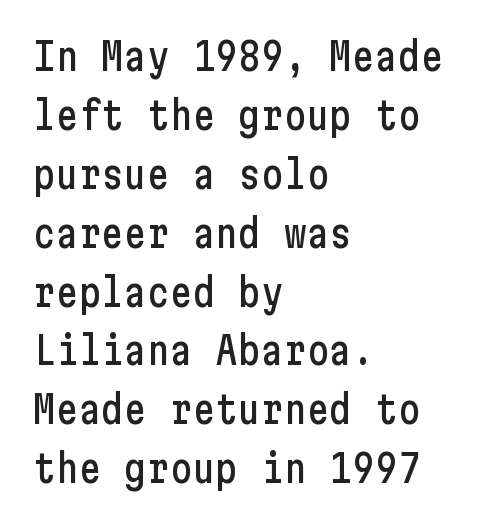
Q: Is the text italic (slanted)? A: No, it is upright.
Q: Is the typeface a serif or a sans-serif typeface? A: Sans-serif.
Q: Is the text underlined? A: No.
Q: How is the paragraph aligned? A: Left-aligned.
Q: Is the spacing between letters normal or unusually wide? A: Normal.
Q: Is the spacing between lines tight, normal or loose? A: Normal.
Q: Width (condensed, normal, or wide)? A: Condensed.
Q: Stroke contrast? A: Low.
Q: x-height? A: Medium.
